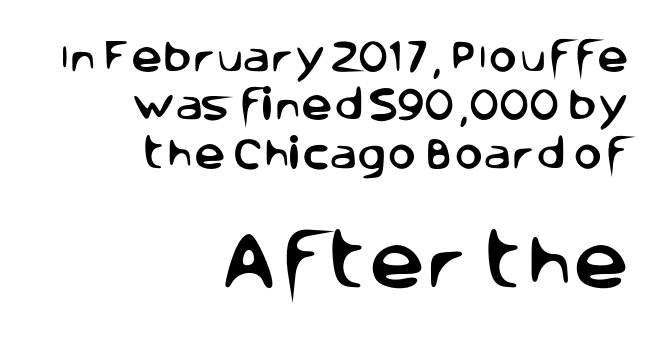
{"serif": "no", "italic": "no", "width": "normal", "stroke_contrast": "low", "x_height": "large", "monospaced": "no", "underline": "no", "align": "right", "line_spacing": "normal", "line_spacing_ratio": 1.38, "letter_spacing": "normal", "letter_spacing_em": 0.0, "larger_block": "second", "size_ratio": 1.77, "glyph_px": 62}
